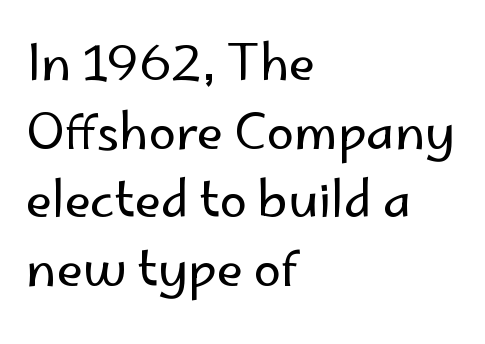
The image shows 49 px regular-weight sans-serif type, upright; set left-aligned, normal line spacing (1.4x), normal letter spacing, not underlined; low stroke contrast and a small x-height.
